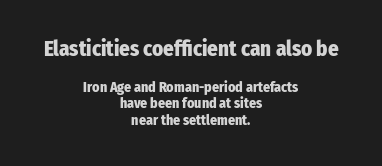
Q: Is the text bold? A: Yes.
Q: Is the text italic (slanted)? A: No, it is upright.
Q: Is the text underlined? A: No.
Q: How is the paragraph aligned? A: Centered.
Q: Is the spacing between letters normal or unusually wide? A: Normal.
Q: Which block of text is set in a larger size, the first (top) or the second (bottom)? A: The first (top) one.
